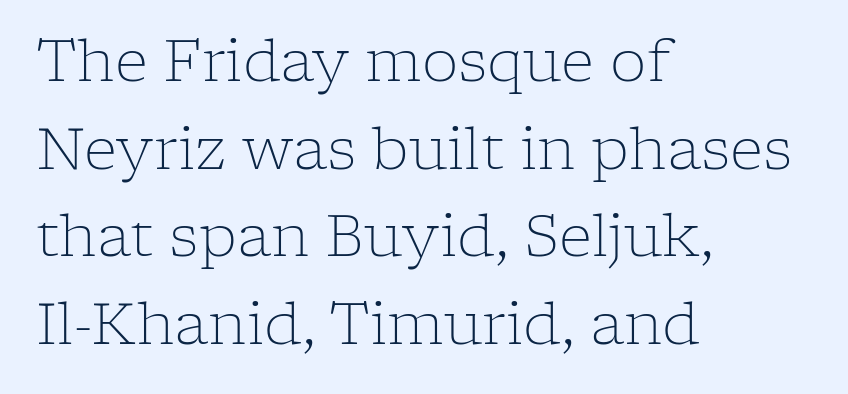
{"serif": "yes", "italic": "no", "bold": "no", "weight": "light", "width": "normal", "stroke_contrast": "low", "x_height": "medium", "monospaced": "no", "underline": "no", "align": "left", "line_spacing": "normal", "line_spacing_ratio": 1.51, "letter_spacing": "normal", "letter_spacing_em": 0.0, "glyph_px": 58}
